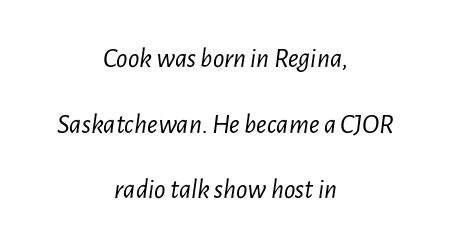
Heaviness? Minimal to ordinary, like unemphasized prose. The text block is weighted toward neither margin, spreading evenly from the middle. Proportional: the letters do not fall into vertical columns. Letter spacing: default.
